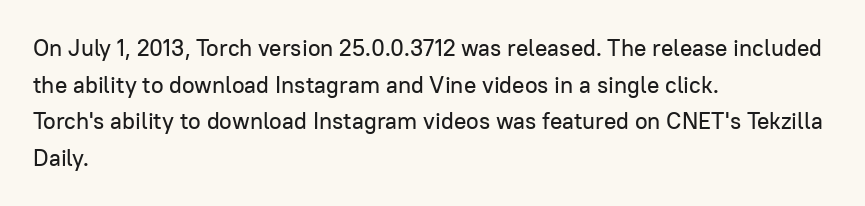
Q: Is the text italic (slanted)? A: No, it is upright.
Q: Is the text underlined? A: No.
Q: How is the paragraph aligned? A: Left-aligned.
Q: Is the spacing between letters normal or unusually wide? A: Normal.
Q: Is the spacing between lines tight, normal or loose? A: Normal.
